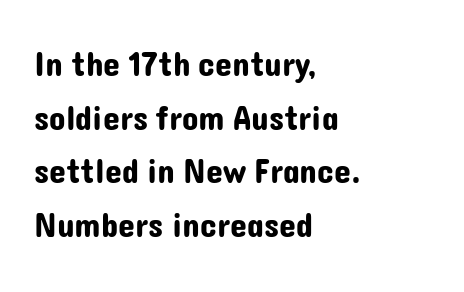
Q: Is the text italic (slanted)? A: No, it is upright.
Q: Is the typeface a serif or a sans-serif typeface? A: Sans-serif.
Q: Is the text underlined? A: No.
Q: How is the paragraph aligned? A: Left-aligned.
Q: Is the spacing between letters normal or unusually wide? A: Normal.
Q: Is the spacing between lines tight, normal or loose? A: Normal.
Q: Width (condensed, normal, or wide)? A: Normal.
Q: Stroke contrast? A: Low.
Q: x-height? A: Medium.
Q: Monospaced? A: No.
